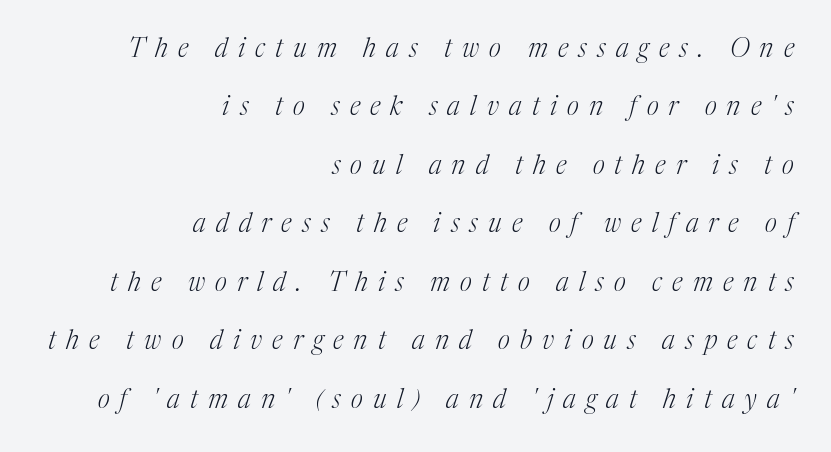
The font is comparable to plain body text, perhaps lighter. Slant detected: the letters are inclined. The specimen omits any rule beneath the text block's lines. The line texture is sparse and dotted thanks to wide tracking. The rag falls on the left side of this text block. These lines stand farther apart than default settings would place them.
